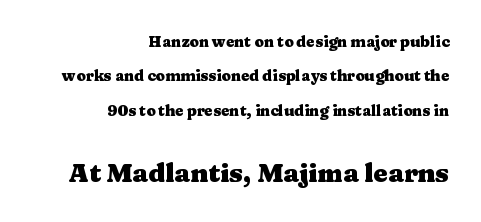
The image shows 26 px bold type, upright; set right-aligned, loose line spacing (2.3x), normal letter spacing, not underlined; the second (bottom) block is 1.73x larger.
